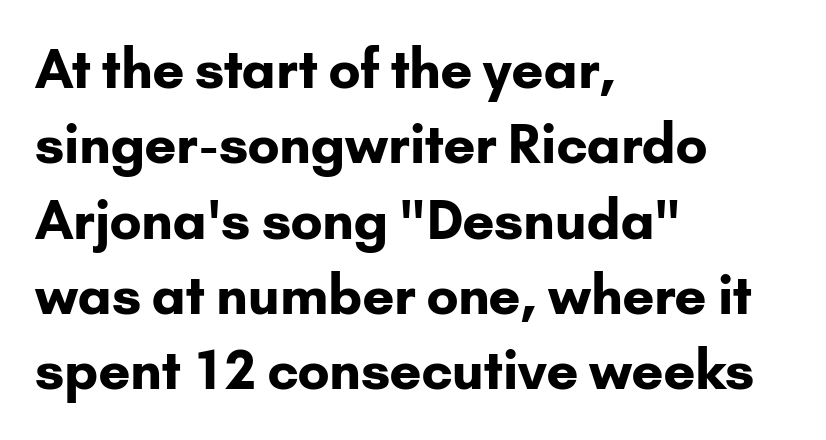
Q: Is the text bold? A: Yes.
Q: Is the text italic (slanted)? A: No, it is upright.
Q: Is the typeface a serif or a sans-serif typeface? A: Sans-serif.
Q: Is the text underlined? A: No.
Q: How is the paragraph aligned? A: Left-aligned.
Q: Is the spacing between letters normal or unusually wide? A: Normal.
Q: Is the spacing between lines tight, normal or loose? A: Normal.
Q: Width (condensed, normal, or wide)? A: Normal.
Q: Stroke contrast? A: Low.
Q: x-height? A: Small.
Q: Monospaced? A: No.
